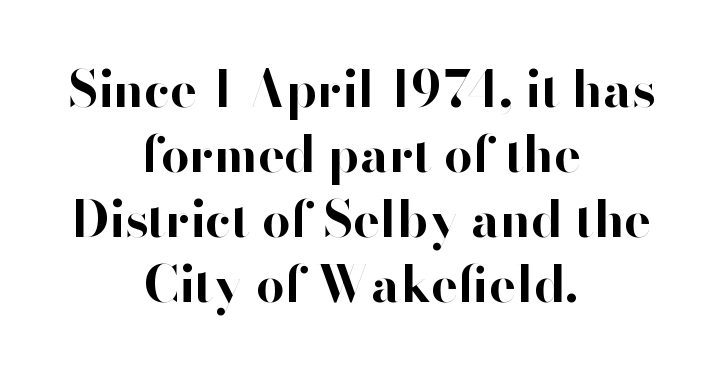
The image shows 50 px bold sans-serif type, upright; set centered, normal line spacing (1.3x), normal letter spacing, not underlined; high stroke contrast and a small x-height.
